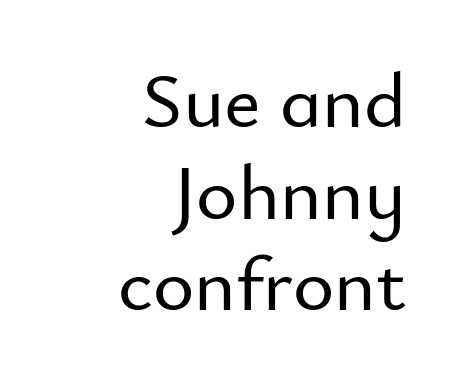
{"serif": "no", "italic": "no", "width": "normal", "stroke_contrast": "low", "x_height": "small", "monospaced": "no", "underline": "no", "align": "right", "line_spacing_ratio": 1.16, "letter_spacing": "normal", "letter_spacing_em": 0.0, "glyph_px": 79}
